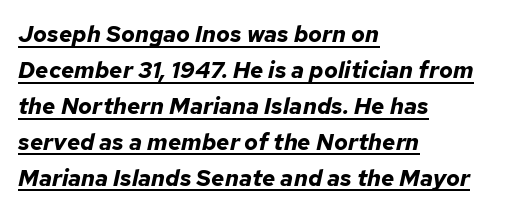
The image shows 23 px bold type, italic (leaning right); set left-aligned, normal line spacing (1.56x), normal letter spacing, underlined.
